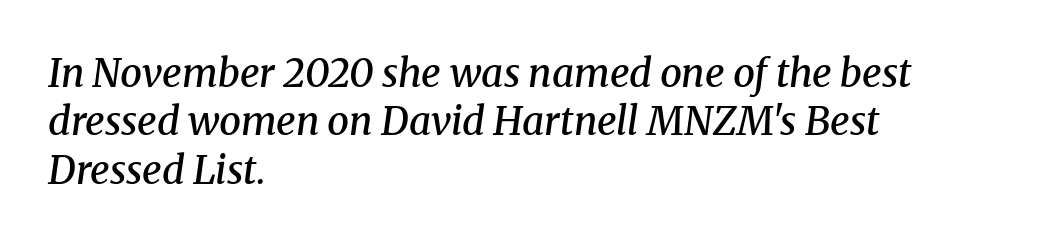
{"serif": "yes", "italic": "yes", "lean": "right", "slant_degrees": 8, "bold": "semi", "weight": "semibold", "width": "normal", "stroke_contrast": "medium", "x_height": "medium", "monospaced": "no", "underline": "no", "align": "left", "line_spacing_ratio": 1.24, "letter_spacing": "normal", "letter_spacing_em": 0.0, "glyph_px": 39}
